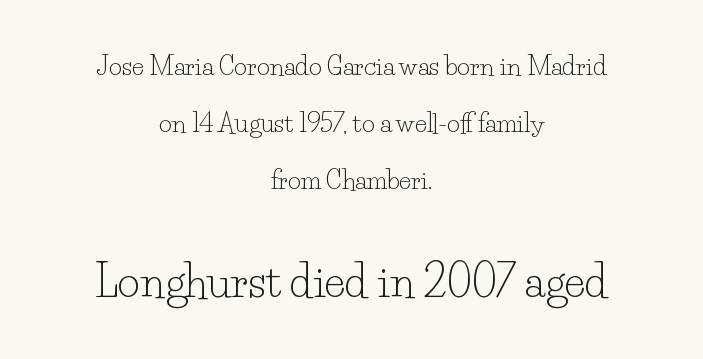
{"serif": "yes", "italic": "no", "bold": "no", "weight": "light", "width": "normal", "stroke_contrast": "low", "x_height": "small", "monospaced": "no", "underline": "no", "align": "center", "line_spacing": "loose", "line_spacing_ratio": 2.28, "letter_spacing": "normal", "letter_spacing_em": 0.0, "larger_block": "second", "size_ratio": 1.72, "glyph_px": 43}
